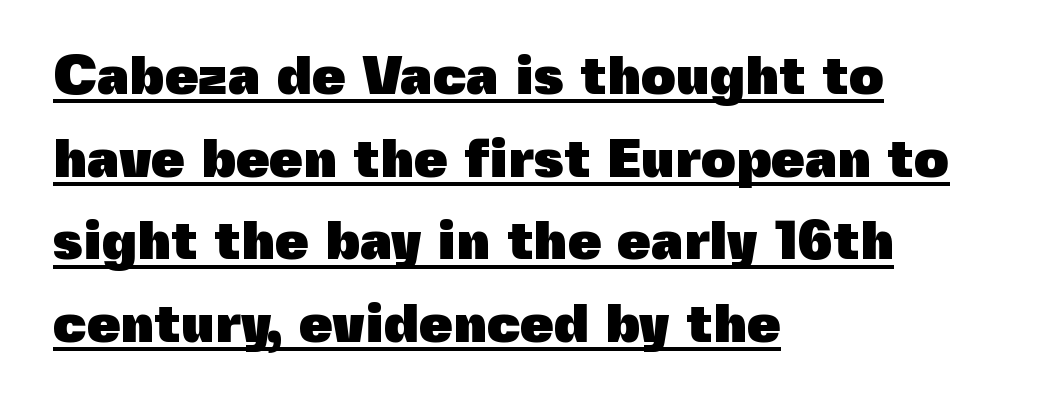
The image shows 54 px heavy sans-serif type, upright; set left-aligned, normal line spacing (1.53x), normal letter spacing, underlined; a medium x-height.
